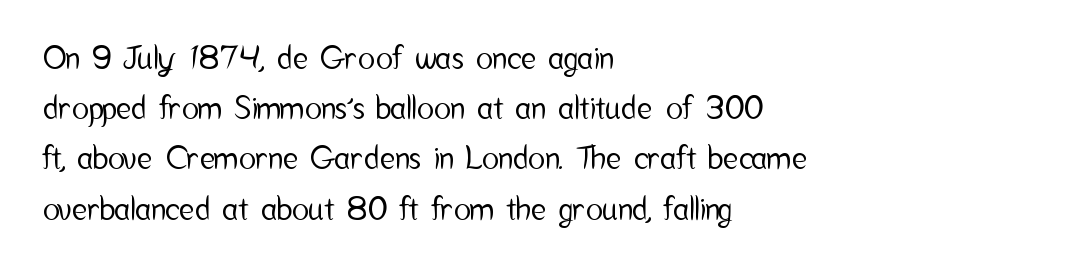
Teacher's note: observe the even left margin — that is flush-left alignment. These lines are composed in type without serifs. Inter-character spacing is left at the font's built-in metrics. What's the leading like? Ordinary, nothing unusual. The axis of the letterforms is exactly vertical.
